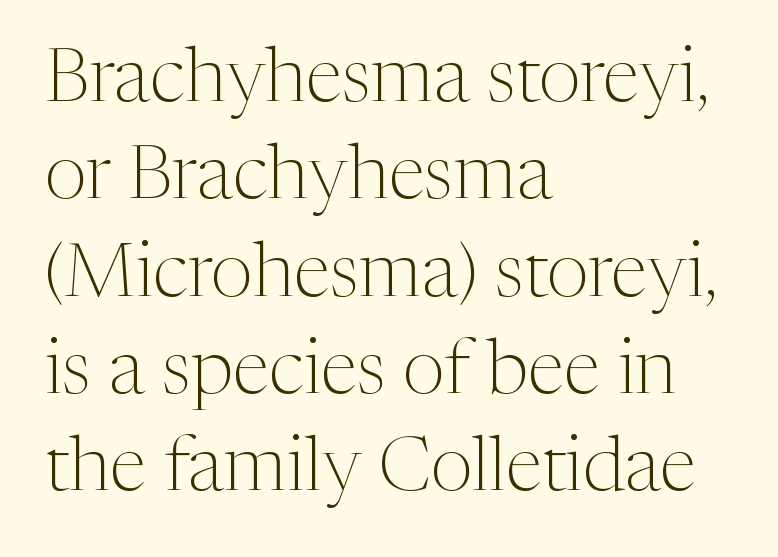
{"serif": "yes", "italic": "no", "bold": "no", "weight": "light", "width": "normal", "stroke_contrast": "medium", "x_height": "medium", "monospaced": "no", "underline": "no", "align": "left", "line_spacing": "normal", "line_spacing_ratio": 1.28, "letter_spacing": "normal", "letter_spacing_em": 0.0, "glyph_px": 76}
